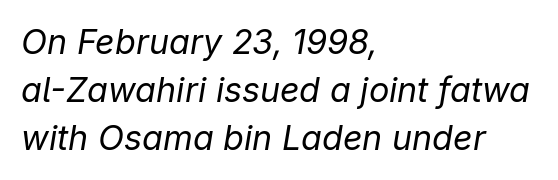
Q: Is the text bold? A: No.
Q: Is the text italic (slanted)? A: Yes, it leans right by about 9 degrees.
Q: Is the text underlined? A: No.
Q: How is the paragraph aligned? A: Left-aligned.
Q: Is the spacing between letters normal or unusually wide? A: Normal.
Q: Is the spacing between lines tight, normal or loose? A: Normal.
Q: Width (condensed, normal, or wide)? A: Normal.
Q: Stroke contrast? A: Low.
Q: x-height? A: Medium.
Q: Monospaced? A: No.
